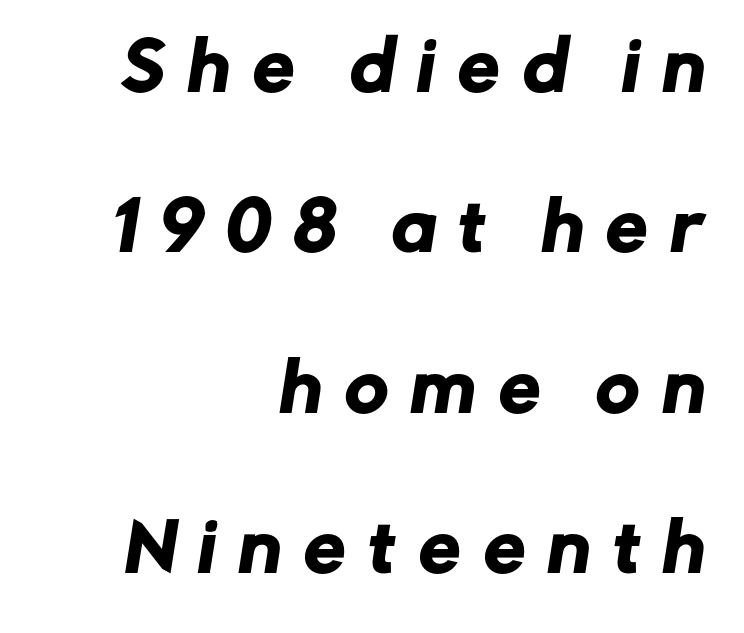
Q: Is the typeface a serif or a sans-serif typeface? A: Sans-serif.
Q: Is the text underlined? A: No.
Q: How is the paragraph aligned? A: Right-aligned.
Q: Is the spacing between letters normal or unusually wide? A: Unusually wide.
Q: Is the spacing between lines tight, normal or loose? A: Loose.
Q: Width (condensed, normal, or wide)? A: Normal.
Q: Stroke contrast? A: Low.
Q: x-height? A: Medium.
Q: Monospaced? A: No.
